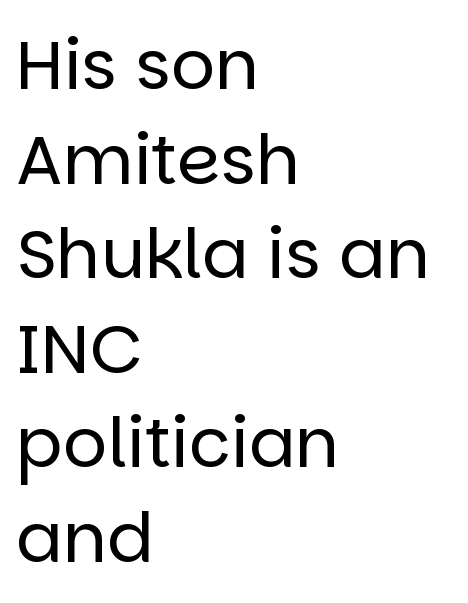
{"serif": "no", "italic": "no", "bold": "no", "weight": "regular", "width": "normal", "stroke_contrast": "low", "x_height": "large", "monospaced": "no", "underline": "no", "align": "left", "line_spacing": "normal", "line_spacing_ratio": 1.37, "letter_spacing": "normal", "letter_spacing_em": 0.0, "glyph_px": 69}
